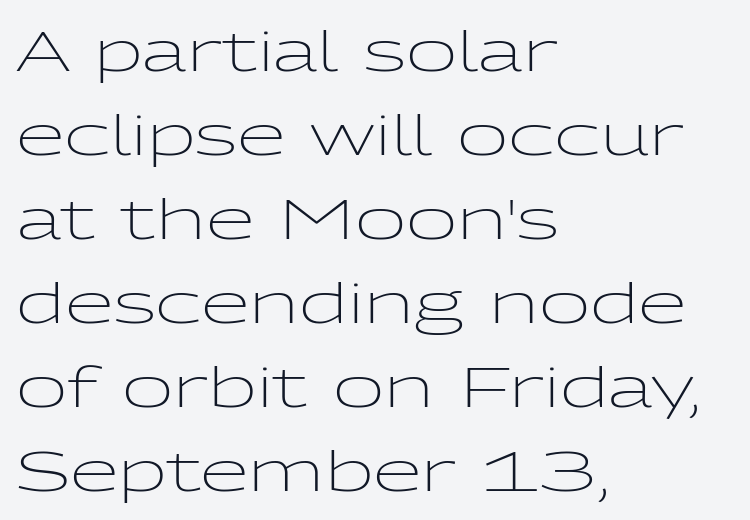
{"serif": "no", "italic": "no", "bold": "no", "weight": "light", "width": "wide", "stroke_contrast": "low", "x_height": "medium", "monospaced": "no", "underline": "no", "align": "left", "line_spacing": "normal", "line_spacing_ratio": 1.5, "letter_spacing": "normal", "letter_spacing_em": 0.0, "glyph_px": 56}
